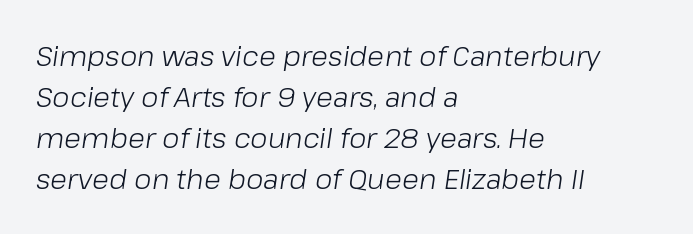
{"italic": "yes", "lean": "right", "slant_degrees": 8, "bold": "no", "weight": "light", "width": "normal", "stroke_contrast": "low", "x_height": "medium", "monospaced": "no", "underline": "no", "align": "left", "line_spacing": "normal", "line_spacing_ratio": 1.46, "letter_spacing": "normal", "letter_spacing_em": 0.0, "glyph_px": 28}
